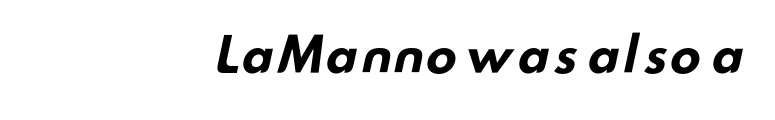
Q: Is the text bold? A: Yes.
Q: Is the typeface a serif or a sans-serif typeface? A: Sans-serif.
Q: Is the text underlined? A: No.
Q: How is the paragraph aligned? A: Right-aligned.
Q: Is the spacing between letters normal or unusually wide? A: Normal.
Q: Width (condensed, normal, or wide)? A: Wide.
Q: Stroke contrast? A: Low.
Q: x-height? A: Small.
Q: Monospaced? A: No.
